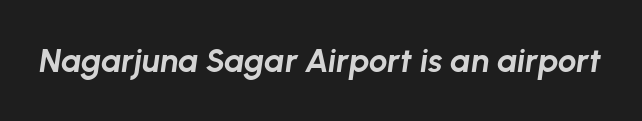
The image shows 33 px bold type, italic (leaning right); set normal letter spacing, not underlined; low stroke contrast and a medium x-height.
